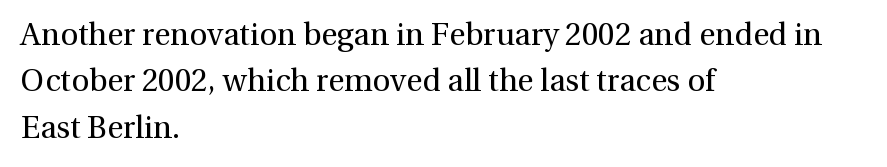
{"serif": "yes", "italic": "no", "bold": "no", "weight": "regular", "width": "normal", "x_height": "medium", "monospaced": "no", "underline": "no", "align": "left", "line_spacing": "normal", "line_spacing_ratio": 1.5, "letter_spacing": "normal", "letter_spacing_em": 0.0, "glyph_px": 31}
